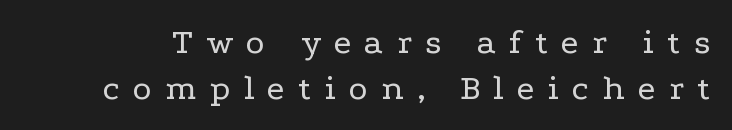
{"serif": "yes", "italic": "no", "bold": "no", "weight": "regular", "width": "wide", "stroke_contrast": "low", "x_height": "medium", "monospaced": "no", "underline": "no", "line_spacing": "normal", "line_spacing_ratio": 1.27, "letter_spacing": "wide", "letter_spacing_em": 0.37, "glyph_px": 36}
